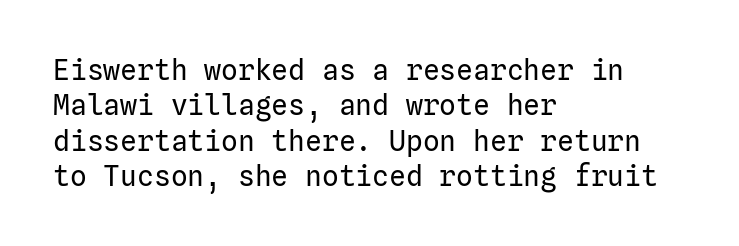
The image shows 28 px regular-weight sans-serif type, upright; set left-aligned, normal line spacing (1.26x), normal letter spacing, not underlined; low stroke contrast and a medium x-height.
